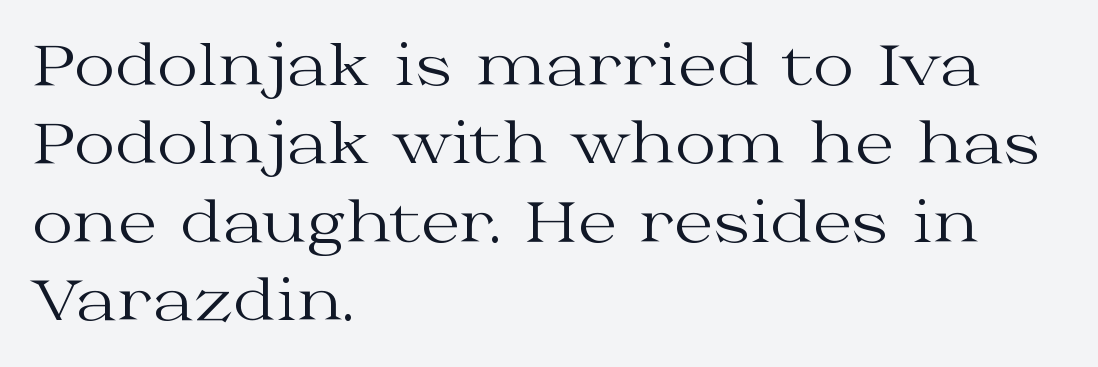
Line beginnings align vertically; line endings do not. Regular leading. What kind of face is this? One with serifs. Is the letter spacing exaggerated? No — it looks like the ordinary default. Posture: upright roman. Think of a printed novel: that variable character pitch is what you see here.
